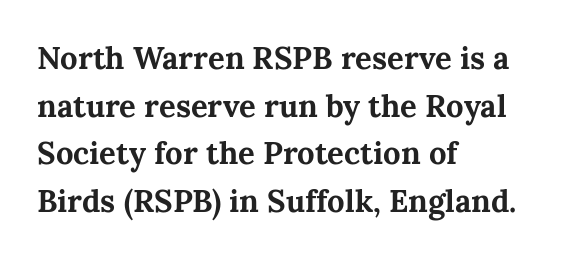
The image shows 31 px bold serif type, upright; set left-aligned, normal line spacing (1.54x), normal letter spacing, not underlined; medium stroke contrast and a medium x-height.
